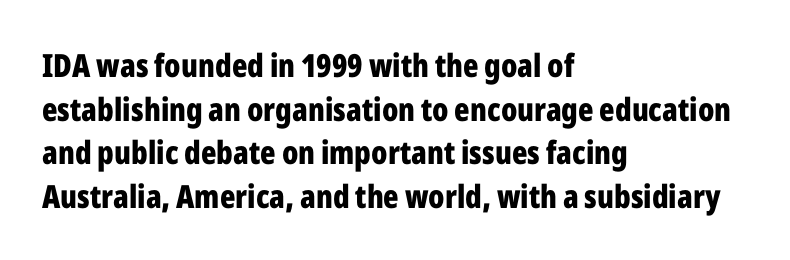
Default kerning and tracking; the words read as compact shapes. This sample is left-justified, so line endings fall wherever the words run out. Here the designer chose a conventional face with non-uniform glyph widths. The letters stand straight up with perfectly vertical stems. The font is running at its bold setting. The area under the type is left untouched.
